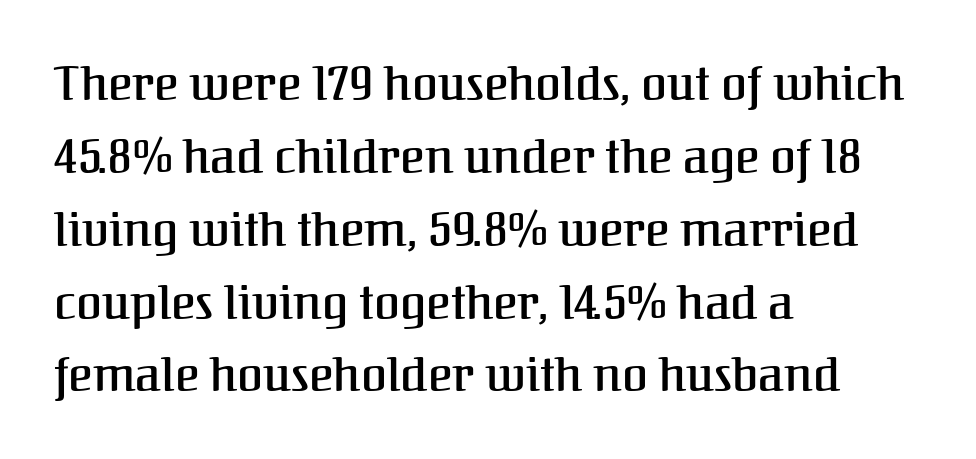
The image shows 47 px serif type, upright; set left-aligned, normal line spacing (1.55x), normal letter spacing, not underlined; medium stroke contrast and a medium x-height.
